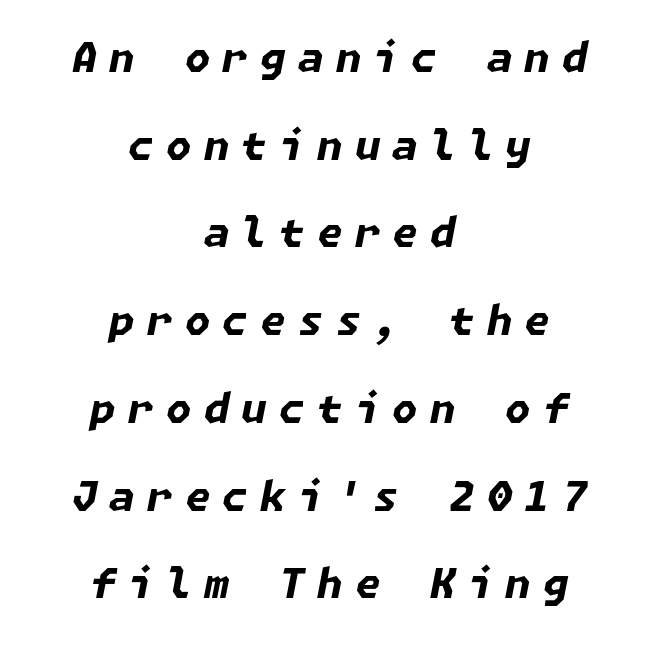
Q: Is the text bold? A: Yes.
Q: Is the text italic (slanted)? A: Yes, it leans right by about 11 degrees.
Q: Is the text underlined? A: No.
Q: How is the paragraph aligned? A: Centered.
Q: Is the spacing between letters normal or unusually wide? A: Unusually wide.
Q: Is the spacing between lines tight, normal or loose? A: Loose.
Q: Width (condensed, normal, or wide)? A: Normal.
Q: Stroke contrast? A: Low.
Q: x-height? A: Medium.
